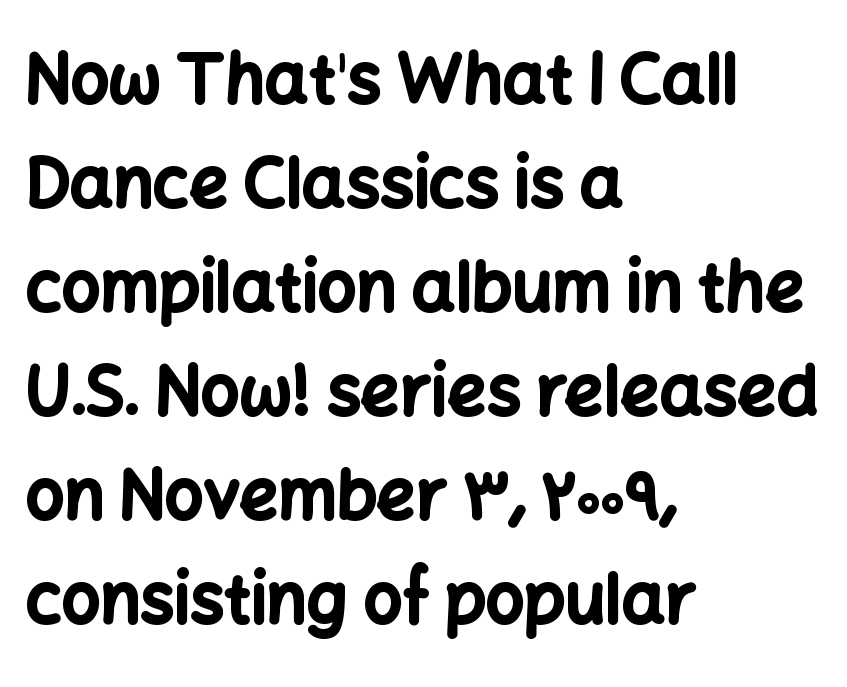
The image shows 68 px bold sans-serif type, upright; set left-aligned, normal line spacing (1.53x), normal letter spacing, not underlined; low stroke contrast and a medium x-height.
